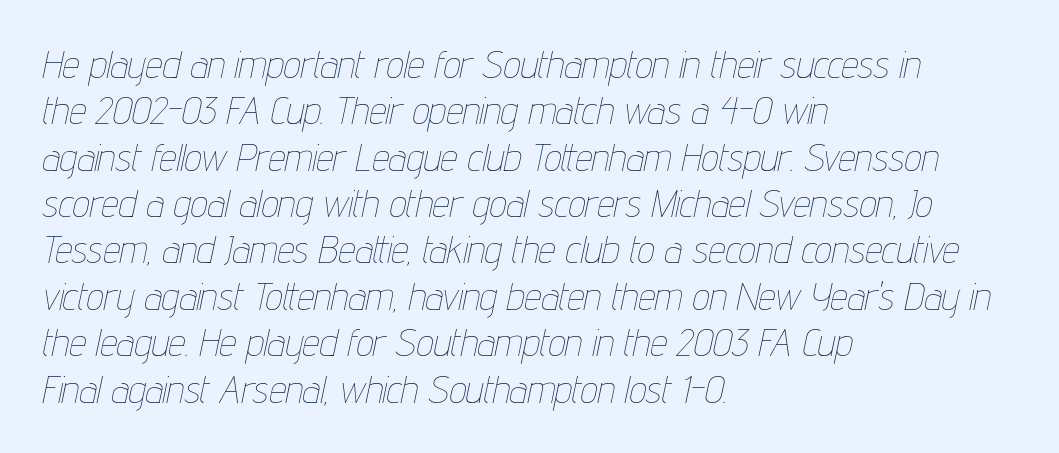
The image shows 38 px thin, condensed type, italic (leaning right); set left-aligned, line spacing 1.22x, normal letter spacing, not underlined; low stroke contrast and a medium x-height.
